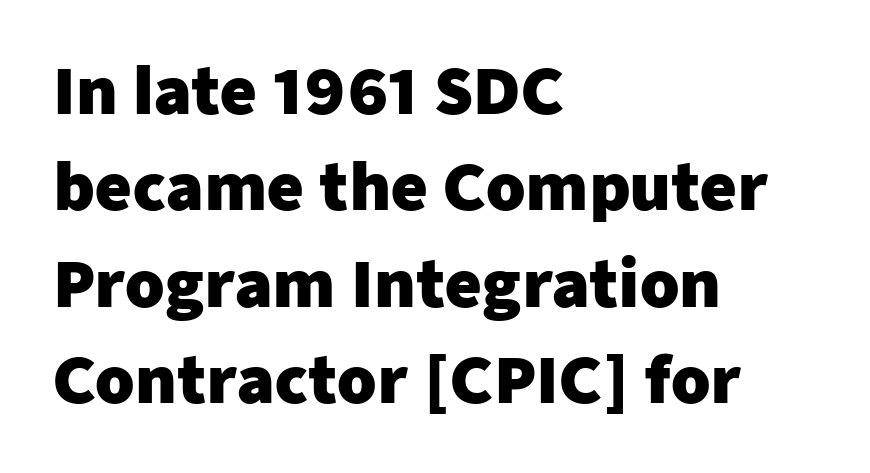
Q: Is the text bold? A: Yes.
Q: Is the text italic (slanted)? A: No, it is upright.
Q: Is the typeface a serif or a sans-serif typeface? A: Sans-serif.
Q: Is the text underlined? A: No.
Q: How is the paragraph aligned? A: Left-aligned.
Q: Is the spacing between letters normal or unusually wide? A: Normal.
Q: Is the spacing between lines tight, normal or loose? A: Normal.
Q: Width (condensed, normal, or wide)? A: Normal.
Q: Stroke contrast? A: Low.
Q: x-height? A: Medium.
Q: Monospaced? A: No.
